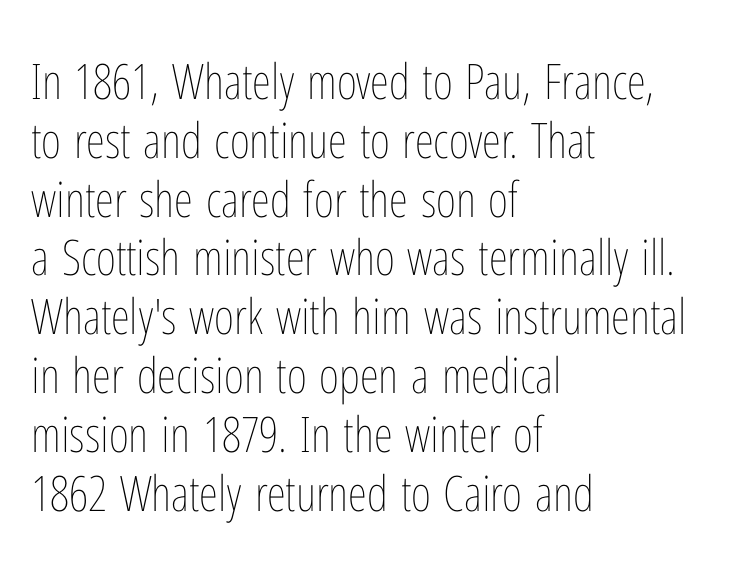
These lines are set flush left with a ragged right edge. Ascenders rise straight up at ninety degrees. Unmarked baselines from the first word to the last. This sample has the flowing, uneven cadence of proportional lettering. No extra tracking has been applied to these lines. The typeface has the unassuming heft of standard copy or less.
